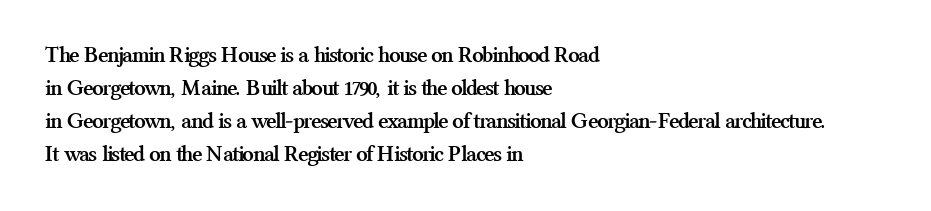
The image shows 23 px bold type, upright; set left-aligned, normal line spacing (1.44x), normal letter spacing, not underlined.
